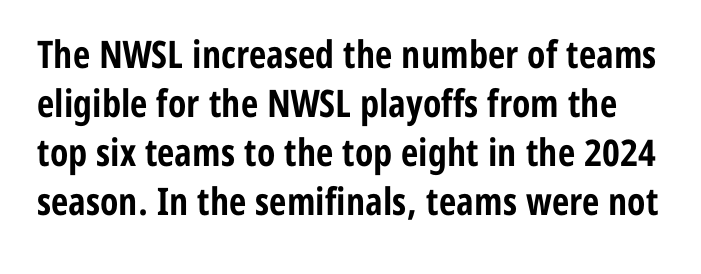
Anything drawn beneath the words? Only blank space. Rows of type keep a routine distance in the vertical direction. What kind of face is this? One without serifs — a sans. Proportional: the letters do not fall into vertical columns.
